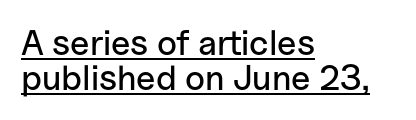
{"serif": "no", "italic": "no", "width": "normal", "stroke_contrast": "low", "x_height": "medium", "monospaced": "no", "underline": "yes", "align": "left", "line_spacing": "tight", "line_spacing_ratio": 1.0, "letter_spacing": "normal", "letter_spacing_em": 0.0, "glyph_px": 35}
